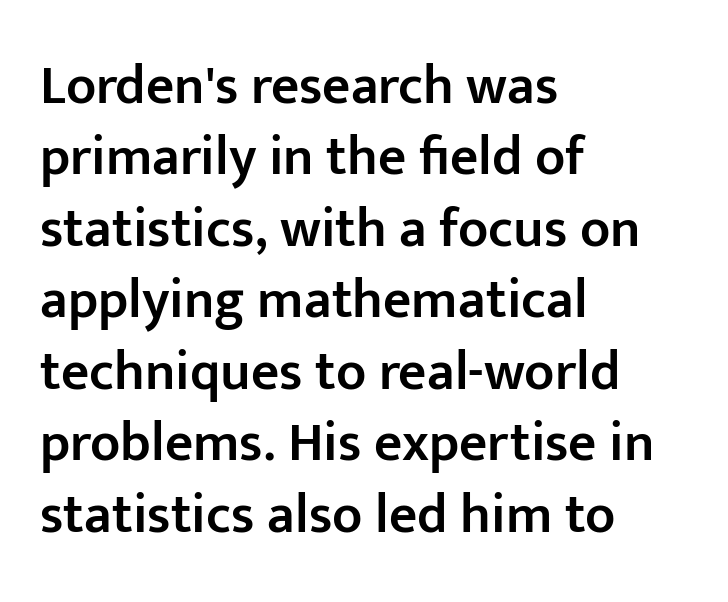
Line spacing here is normal. No extra tracking has been applied to these lines. The text was rendered using a sans face with plain stroke endings. Beneath every word, the page is bare. The type sits square on the baseline with zero lean. The strokes are fattened partway — semibold, not bold.
